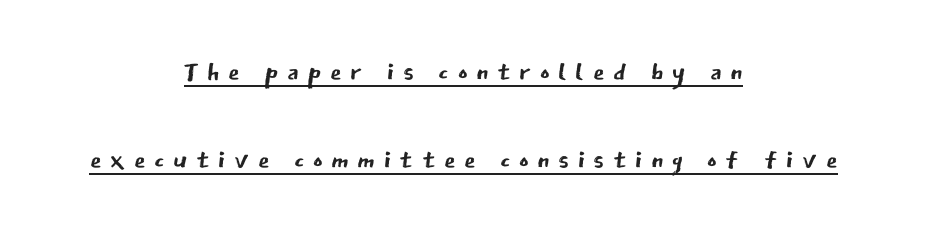
Does the type have serifs? No, each stem ends abruptly. Here the designer chose a conventional face with non-uniform glyph widths. If you folded the block vertically in half, each line would mirror itself in length. The axis of the letterforms is exactly vertical.
